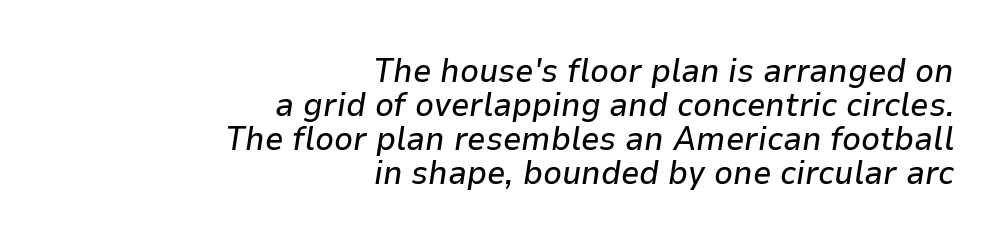
The image shows 33 px text type, italic (leaning right); set right-aligned, tight line spacing (1.03x), normal letter spacing, not underlined; low stroke contrast and a medium x-height.
